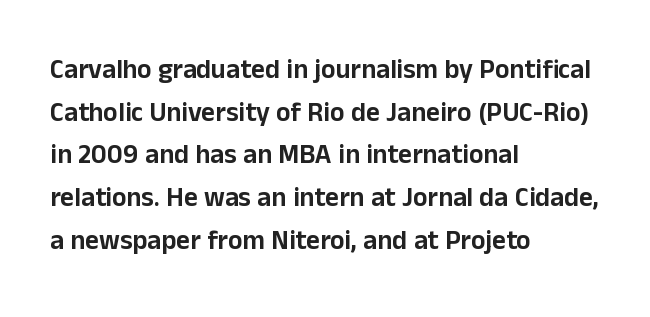
Q: Is the text italic (slanted)? A: No, it is upright.
Q: Is the text underlined? A: No.
Q: How is the paragraph aligned? A: Left-aligned.
Q: Is the spacing between letters normal or unusually wide? A: Normal.
Q: Is the spacing between lines tight, normal or loose? A: Normal.
